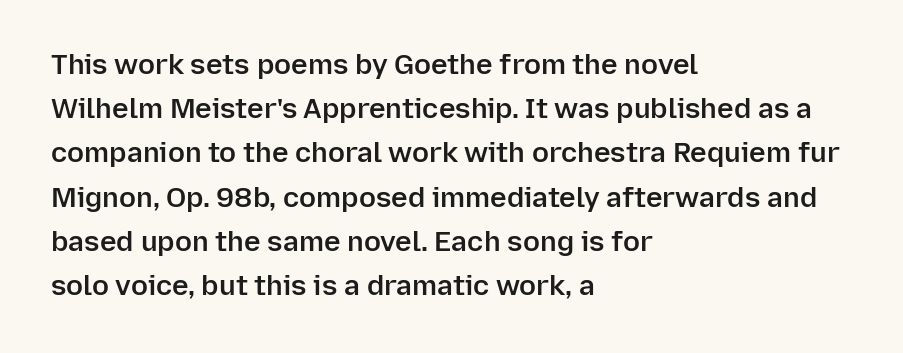
Q: Is the text bold? A: Semi-bold.
Q: Is the text italic (slanted)? A: No, it is upright.
Q: Is the typeface a serif or a sans-serif typeface? A: Sans-serif.
Q: Is the text underlined? A: No.
Q: How is the paragraph aligned? A: Left-aligned.
Q: Is the spacing between letters normal or unusually wide? A: Normal.
Q: Is the spacing between lines tight, normal or loose? A: Normal.
Q: Width (condensed, normal, or wide)? A: Normal.
Q: Stroke contrast? A: Low.
Q: x-height? A: Medium.
Q: Monospaced? A: No.
